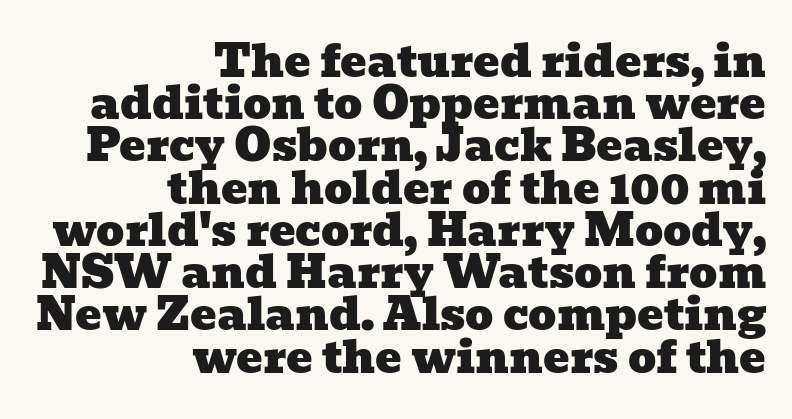
The image shows 44 px wide serif type; set right-aligned, tight line spacing (0.96x), normal letter spacing, not underlined; low stroke contrast and a medium x-height.
